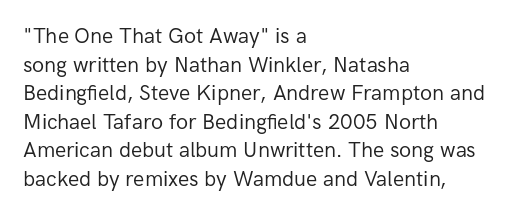
Q: Is the text bold? A: No.
Q: Is the text italic (slanted)? A: No, it is upright.
Q: Is the text underlined? A: No.
Q: How is the paragraph aligned? A: Left-aligned.
Q: Is the spacing between letters normal or unusually wide? A: Normal.
Q: Is the spacing between lines tight, normal or loose? A: Normal.
